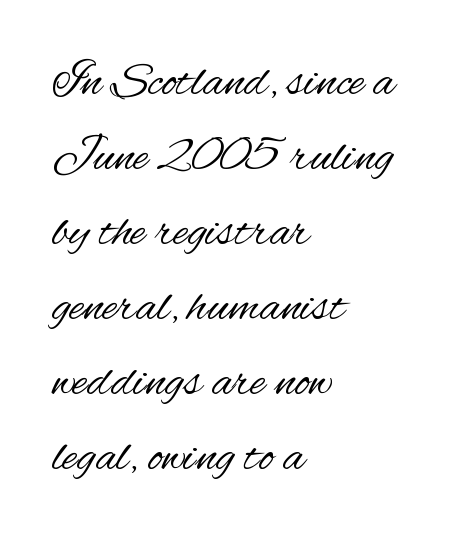
The image shows 50 px regular-weight, condensed sans-serif type; set left-aligned, normal line spacing (1.5x), normal letter spacing, not underlined; medium stroke contrast and a small x-height.
